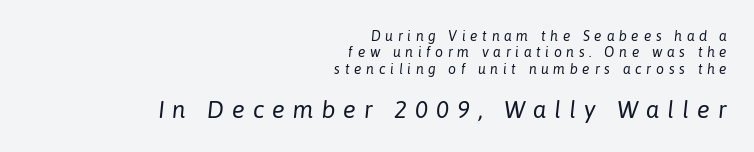
{"italic": "yes", "lean": "right", "slant_degrees": 6, "bold": "no", "underline": "no", "align": "right", "line_spacing_ratio": 1.17, "letter_spacing": "wide", "letter_spacing_em": 0.33, "larger_block": "second", "size_ratio": 1.71, "glyph_px": 24}
